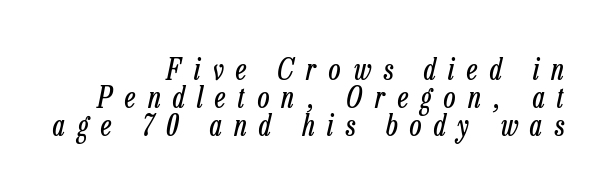
{"italic": "yes", "lean": "right", "slant_degrees": 13, "bold": "no", "weight": "regular", "width": "condensed", "stroke_contrast": "low", "x_height": "medium", "monospaced": "no", "underline": "no", "align": "right", "line_spacing": "tight", "line_spacing_ratio": 0.97, "letter_spacing": "wide", "letter_spacing_em": 0.43, "glyph_px": 29}
